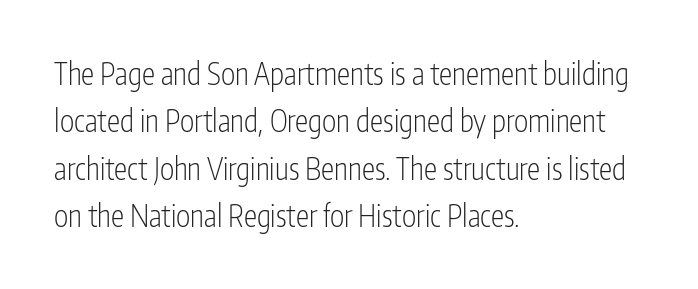
Q: Is the text bold? A: No.
Q: Is the text italic (slanted)? A: No, it is upright.
Q: Is the typeface a serif or a sans-serif typeface? A: Sans-serif.
Q: Is the text underlined? A: No.
Q: How is the paragraph aligned? A: Left-aligned.
Q: Is the spacing between letters normal or unusually wide? A: Normal.
Q: Is the spacing between lines tight, normal or loose? A: Normal.
Q: Width (condensed, normal, or wide)? A: Condensed.
Q: Stroke contrast? A: Low.
Q: x-height? A: Medium.
Q: Monospaced? A: No.
